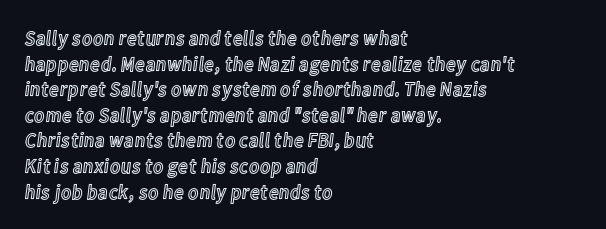
Q: Is the text italic (slanted)? A: Yes.
Q: Is the text underlined? A: No.
Q: How is the paragraph aligned? A: Left-aligned.
Q: Is the spacing between letters normal or unusually wide? A: Normal.
